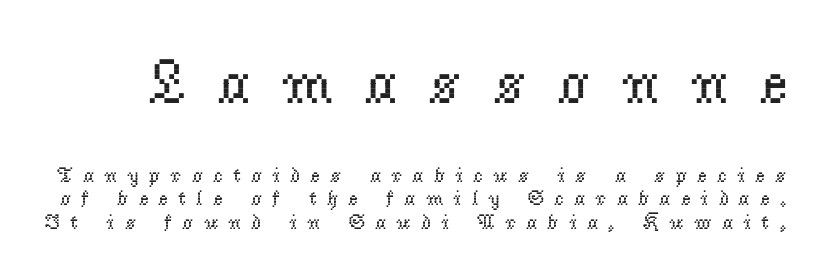
Q: Is the text bold? A: No.
Q: Is the text italic (slanted)? A: No, it is upright.
Q: Is the typeface a serif or a sans-serif typeface? A: Serif.
Q: Is the text underlined? A: No.
Q: Is the spacing between letters normal or unusually wide? A: Unusually wide.
Q: Is the spacing between lines tight, normal or loose? A: Tight.
Q: Which block of text is set in a larger size, the first (top) or the second (bottom)? A: The first (top) one.
Q: Width (condensed, normal, or wide)? A: Normal.
Q: Stroke contrast? A: Low.
Q: x-height? A: Small.
Q: Monospaced? A: No.
